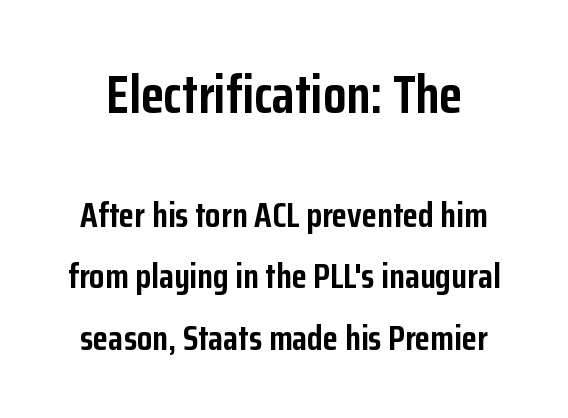
The type sits square on the baseline with zero lean. Check the space under the baseline: it is left empty. This sample has the flowing, uneven cadence of proportional lettering. Strong, thick strokes mark this as bold type.
